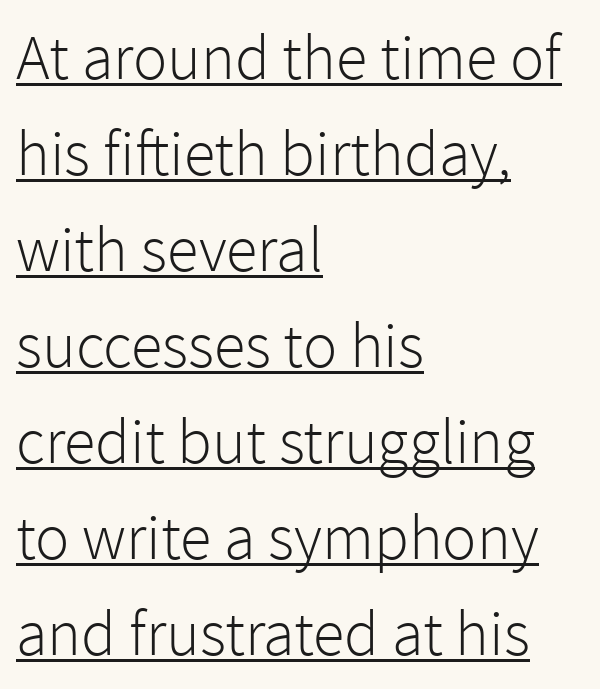
Looks like regular typesetting: each glyph gets only the width it needs. Somebody hit Ctrl+U on this one — the words are underlined. If you drew a line through each stem, it would be perfectly vertical. Stems and bowls with no extra thickness — not bold. Check where the strokes stop: nothing finishes them off — pure sans.
